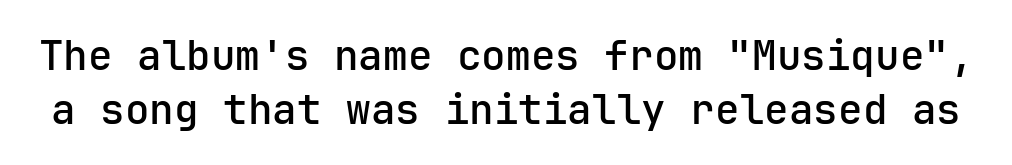
The image shows 41 px semibold sans-serif type, upright; set normal line spacing (1.31x), normal letter spacing, not underlined; low stroke contrast and a medium x-height.
